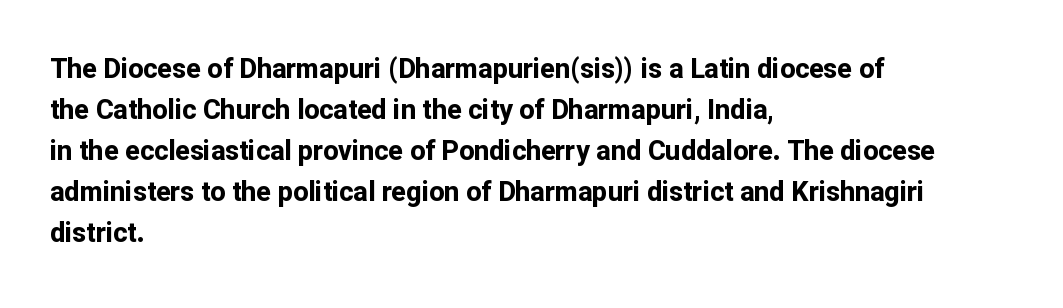
Line beginnings align vertically; line endings do not. Between one letter and the next there's only the usual sliver of space. Notice how descenders clear the ascenders below comfortably — that's standard leading. Does the lettering tilt? It doesn't — this is upright. Letters rest on an invisible, unmarked baseline.
